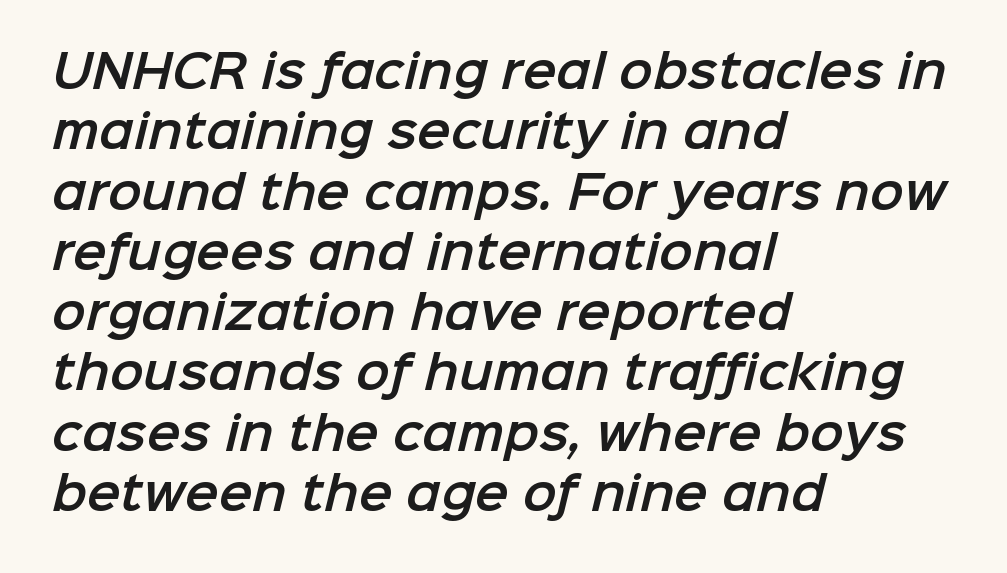
Q: Is the typeface a serif or a sans-serif typeface? A: Sans-serif.
Q: Is the text underlined? A: No.
Q: How is the paragraph aligned? A: Left-aligned.
Q: Is the spacing between letters normal or unusually wide? A: Normal.
Q: Is the spacing between lines tight, normal or loose? A: Normal.
Q: Width (condensed, normal, or wide)? A: Normal.
Q: Stroke contrast? A: Low.
Q: x-height? A: Medium.
Q: Monospaced? A: No.
